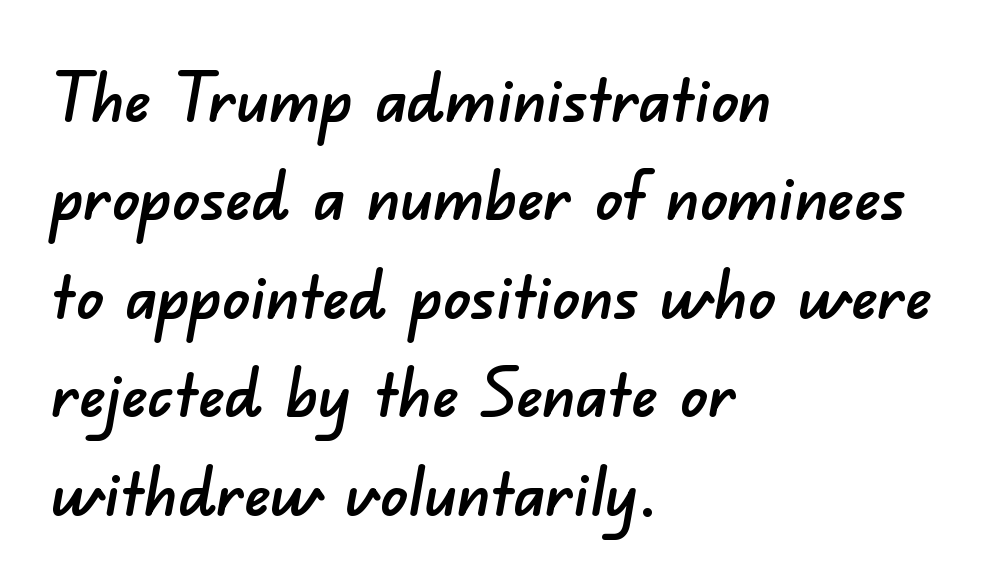
The image shows 67 px sans-serif type; set left-aligned, normal line spacing (1.47x), normal letter spacing, not underlined; low stroke contrast and a small x-height.
